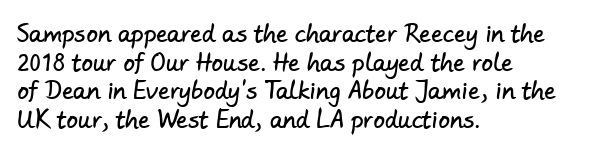
Teacher's note: observe the even left margin — that is flush-left alignment. Students, observe: this is what conventionally led text looks like. A clean baseline with only descenders dipping below it. Each word holds together tightly as a unit, with standard inter-letter gaps.
